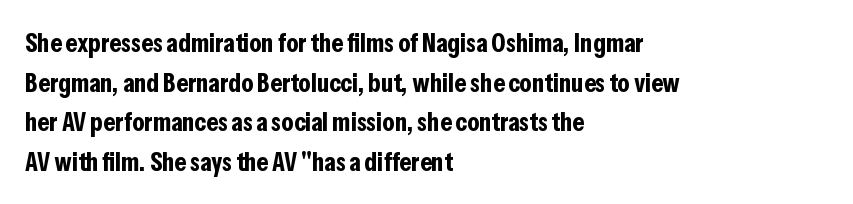
The image shows 27 px bold type, upright; set left-aligned, normal line spacing (1.47x), normal letter spacing, not underlined.
